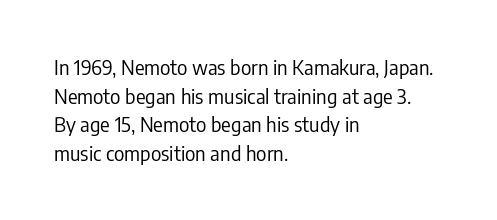
Q: Is the text bold? A: No.
Q: Is the text italic (slanted)? A: No, it is upright.
Q: Is the text underlined? A: No.
Q: How is the paragraph aligned? A: Left-aligned.
Q: Is the spacing between letters normal or unusually wide? A: Normal.
Q: Is the spacing between lines tight, normal or loose? A: Normal.
